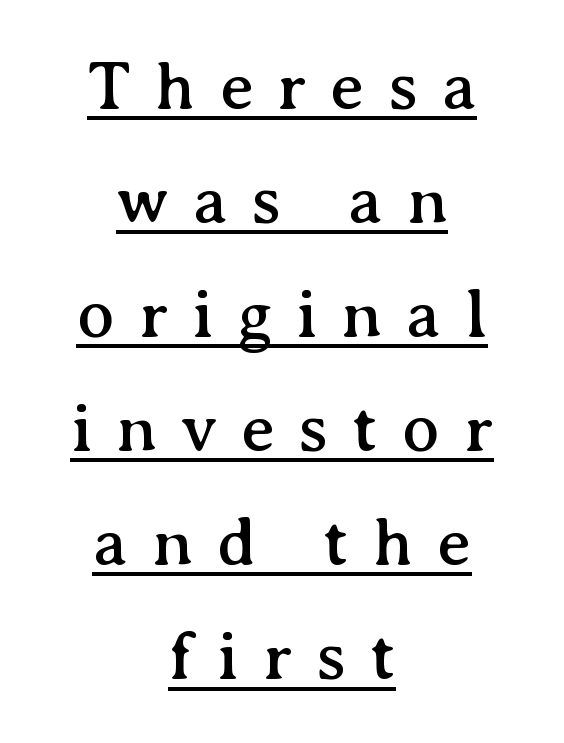
Q: Is the text italic (slanted)? A: No, it is upright.
Q: Is the typeface a serif or a sans-serif typeface? A: Serif.
Q: Is the text underlined? A: Yes.
Q: How is the paragraph aligned? A: Centered.
Q: Is the spacing between letters normal or unusually wide? A: Unusually wide.
Q: Is the spacing between lines tight, normal or loose? A: Normal.
Q: Width (condensed, normal, or wide)? A: Normal.
Q: Stroke contrast? A: Medium.
Q: x-height? A: Medium.
Q: Monospaced? A: No.
